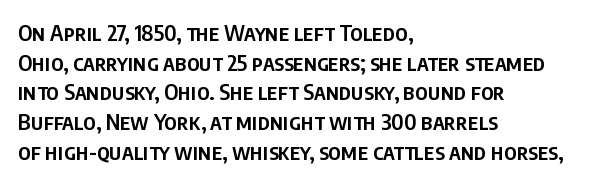
No word sits above an underline. Look at the stroke-to-counter ratio: somewhat heavy, a semibold. When letters stand straight like this, we call the style roman or upright. Observe the ordinary spacing: letters are neighbours, not strangers. The space between consecutive lines is moderate.
